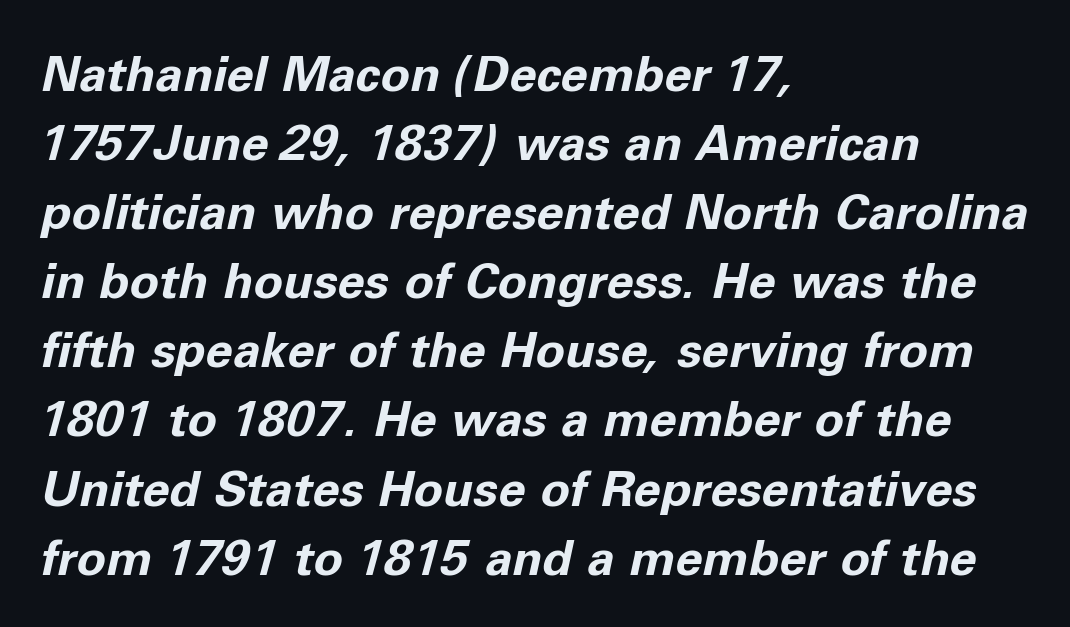
Q: Is the text bold? A: Yes.
Q: Is the text italic (slanted)? A: Yes, it leans right by about 11 degrees.
Q: Is the text underlined? A: No.
Q: How is the paragraph aligned? A: Left-aligned.
Q: Is the spacing between letters normal or unusually wide? A: Normal.
Q: Is the spacing between lines tight, normal or loose? A: Normal.
Q: Width (condensed, normal, or wide)? A: Normal.
Q: Stroke contrast? A: Low.
Q: x-height? A: Medium.
Q: Monospaced? A: No.
